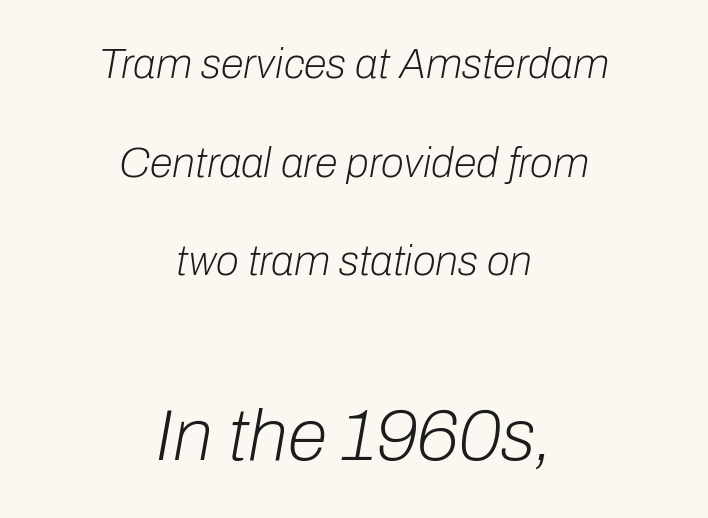
The image shows 73 px light type, italic (leaning right); set centered, loose line spacing (2.35x), normal letter spacing, not underlined; the second (bottom) block is 1.74x larger; low stroke contrast and a medium x-height.
